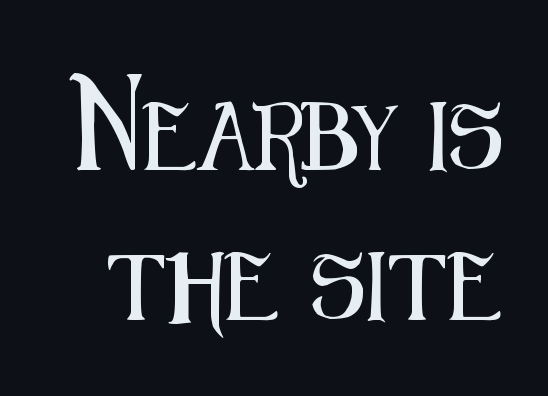
The passage shown is typed in a proportional face where columns would drift. Glyph-to-glyph distance matches everyday printed text. Anything drawn beneath the words? Only blank space. Do the letters lean? They stand straight. In terms of leading, this rendering errs on the spacious side.
